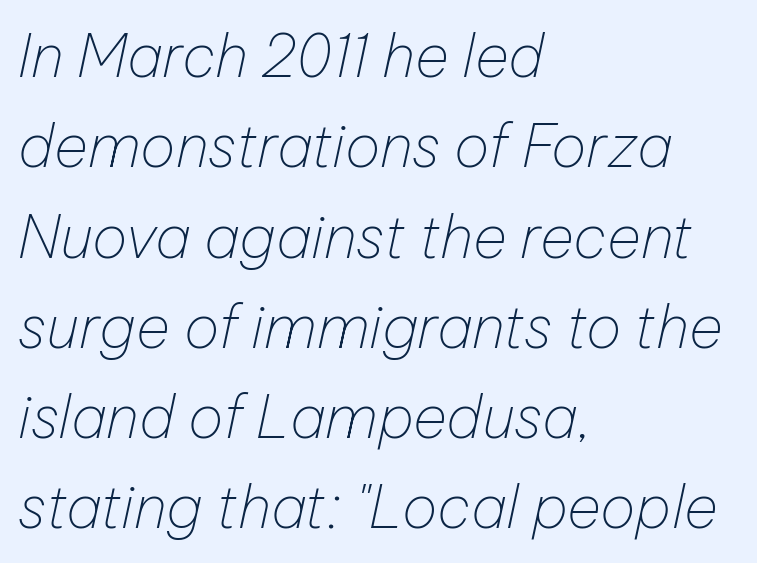
Q: Is the text bold? A: No.
Q: Is the text italic (slanted)? A: Yes, it leans right by about 12 degrees.
Q: Is the text underlined? A: No.
Q: How is the paragraph aligned? A: Left-aligned.
Q: Is the spacing between letters normal or unusually wide? A: Normal.
Q: Is the spacing between lines tight, normal or loose? A: Normal.
Q: Width (condensed, normal, or wide)? A: Normal.
Q: Stroke contrast? A: Low.
Q: x-height? A: Medium.
Q: Monospaced? A: No.
